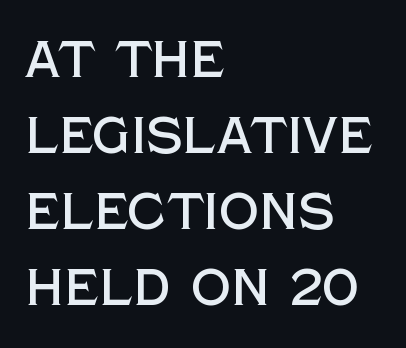
The image shows 50 px sans-serif type, upright; set left-aligned, normal line spacing (1.52x), normal letter spacing, not underlined; a large x-height.
